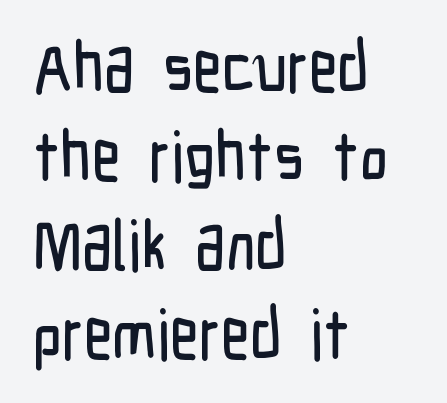
The image shows 70 px condensed sans-serif type, upright; set left-aligned, normal line spacing (1.27x), normal letter spacing, not underlined; low stroke contrast and a medium x-height.
